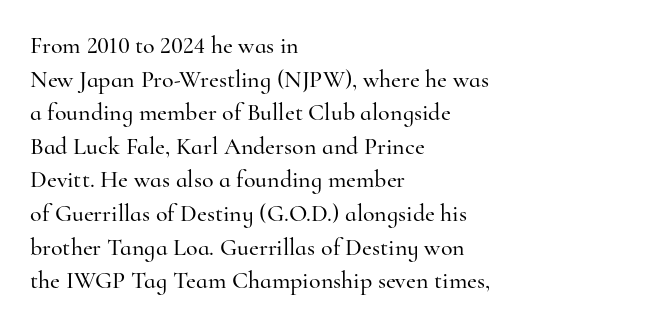
{"italic": "no", "underline": "no", "align": "left", "line_spacing": "normal", "line_spacing_ratio": 1.4, "letter_spacing": "normal", "letter_spacing_em": 0.0, "glyph_px": 24}
